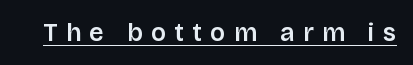
Q: Is the text italic (slanted)? A: No, it is upright.
Q: Is the text underlined? A: Yes.
Q: Is the spacing between letters normal or unusually wide? A: Unusually wide.
